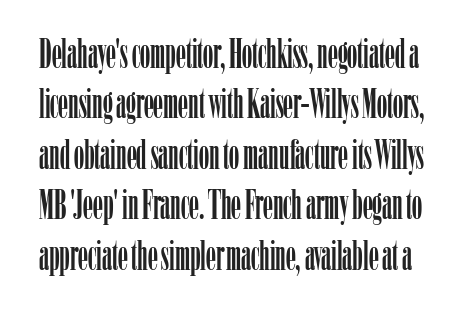
A typesetter would mark this as roman, not italic. The characters display serif detailing at their extremities. Quick note: interline space is typical. Words appear dense and cohesive because spacing is normal.
